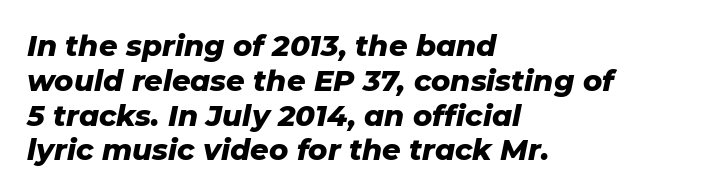
Q: Is the text bold? A: Yes.
Q: Is the text italic (slanted)? A: Yes, it leans right by about 11 degrees.
Q: Is the text underlined? A: No.
Q: How is the paragraph aligned? A: Left-aligned.
Q: Is the spacing between letters normal or unusually wide? A: Normal.
Q: Width (condensed, normal, or wide)? A: Normal.
Q: Stroke contrast? A: Low.
Q: x-height? A: Medium.
Q: Monospaced? A: No.
